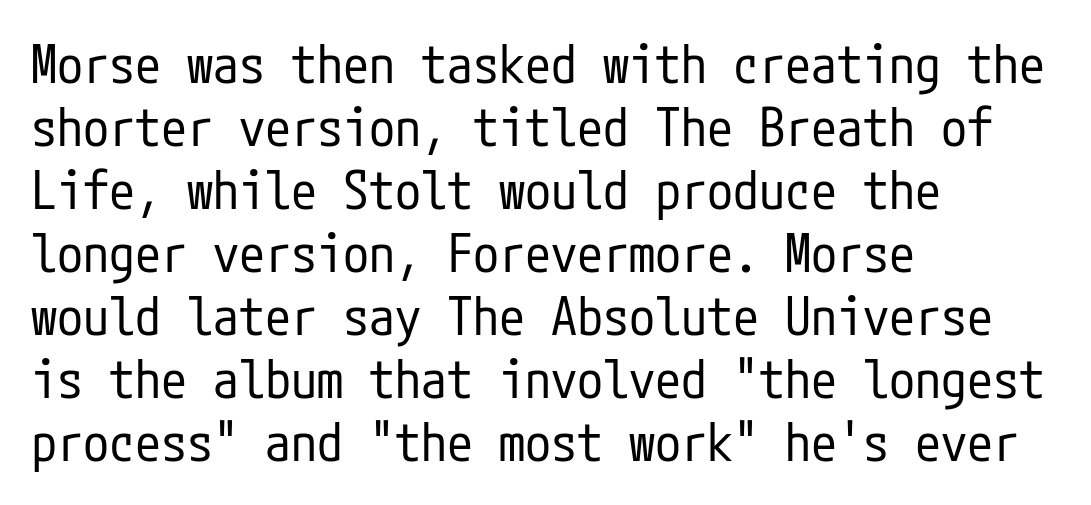
The image shows 52 px regular-weight, condensed sans-serif type, upright; set left-aligned, line spacing 1.21x, normal letter spacing, not underlined; low stroke contrast and a medium x-height.
